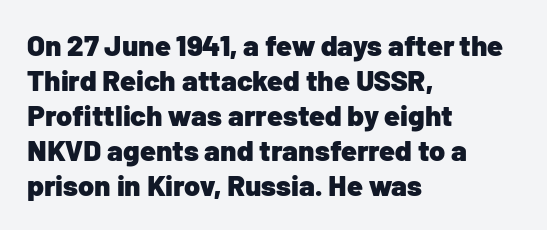
If you drew a line through each stem, it would be perfectly vertical. I'd call this a sans setting — the letters go barefoot. Caption: standard tracking, unaltered. Think of a printed novel: that variable character pitch is what you see here. The area under the type is left untouched.
